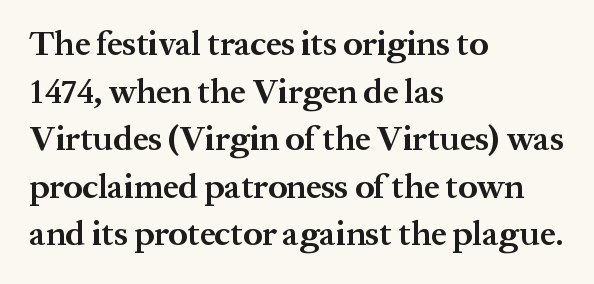
Q: Is the text bold? A: Yes.
Q: Is the text italic (slanted)? A: No, it is upright.
Q: Is the typeface a serif or a sans-serif typeface? A: Serif.
Q: Is the text underlined? A: No.
Q: How is the paragraph aligned? A: Left-aligned.
Q: Is the spacing between letters normal or unusually wide? A: Normal.
Q: Is the spacing between lines tight, normal or loose? A: Normal.
Q: Width (condensed, normal, or wide)? A: Normal.
Q: Stroke contrast? A: Medium.
Q: x-height? A: Medium.
Q: Monospaced? A: No.
